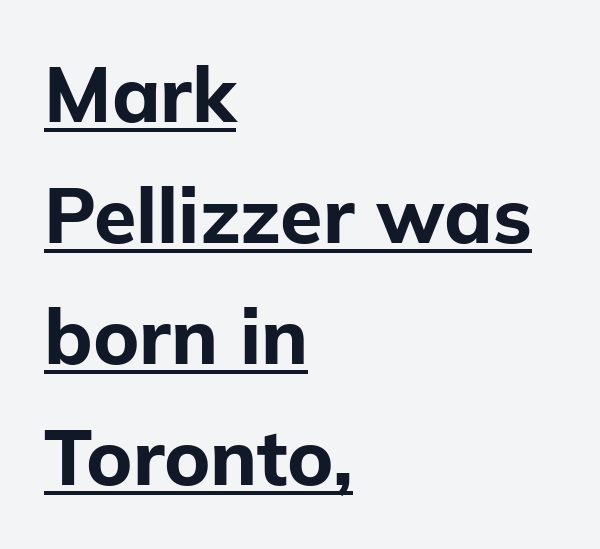
The image shows 77 px bold sans-serif type, upright; set left-aligned, normal line spacing (1.57x), normal letter spacing, underlined; low stroke contrast and a medium x-height.
